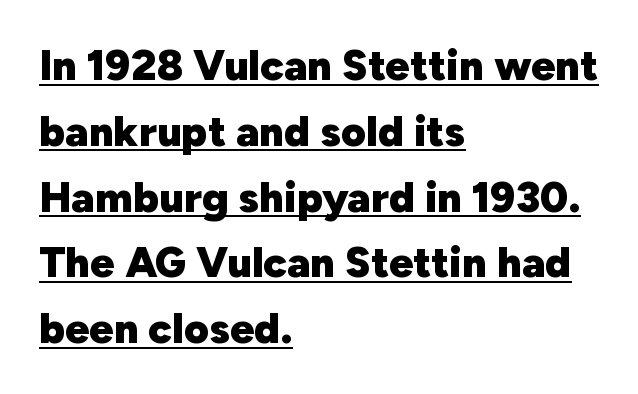
{"serif": "no", "italic": "no", "bold": "yes", "weight": "heavy", "width": "normal", "stroke_contrast": "low", "x_height": "medium", "monospaced": "no", "underline": "yes", "align": "left", "line_spacing": "normal", "line_spacing_ratio": 1.53, "letter_spacing": "normal", "letter_spacing_em": 0.0, "glyph_px": 43}
